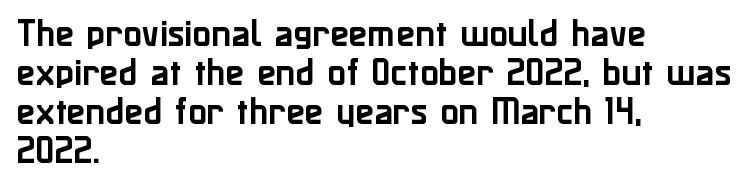
{"serif": "no", "italic": "no", "width": "normal", "stroke_contrast": "low", "x_height": "medium", "monospaced": "no", "underline": "no", "align": "left", "line_spacing": "normal", "line_spacing_ratio": 1.26, "letter_spacing": "normal", "letter_spacing_em": 0.0, "glyph_px": 31}
